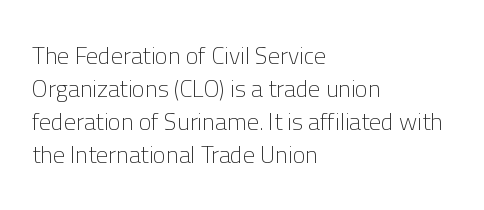
Q: Is the text bold? A: No.
Q: Is the text italic (slanted)? A: No, it is upright.
Q: Is the text underlined? A: No.
Q: How is the paragraph aligned? A: Left-aligned.
Q: Is the spacing between letters normal or unusually wide? A: Normal.
Q: Is the spacing between lines tight, normal or loose? A: Normal.
